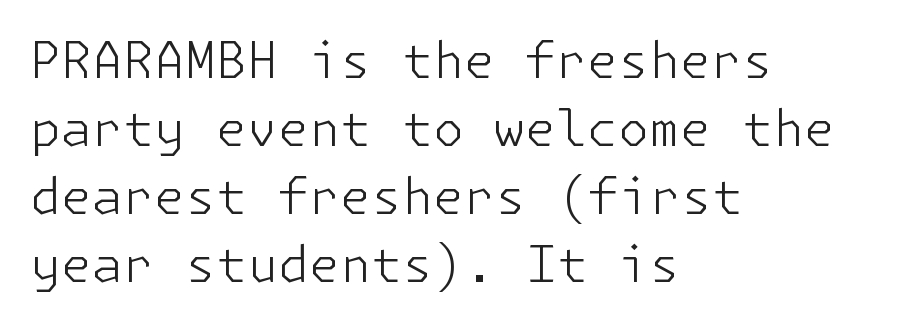
Q: Is the text bold? A: No.
Q: Is the text italic (slanted)? A: No, it is upright.
Q: Is the typeface a serif or a sans-serif typeface? A: Sans-serif.
Q: Is the text underlined? A: No.
Q: How is the paragraph aligned? A: Left-aligned.
Q: Is the spacing between letters normal or unusually wide? A: Normal.
Q: Is the spacing between lines tight, normal or loose? A: Normal.
Q: Width (condensed, normal, or wide)? A: Normal.
Q: Stroke contrast? A: Low.
Q: x-height? A: Medium.
